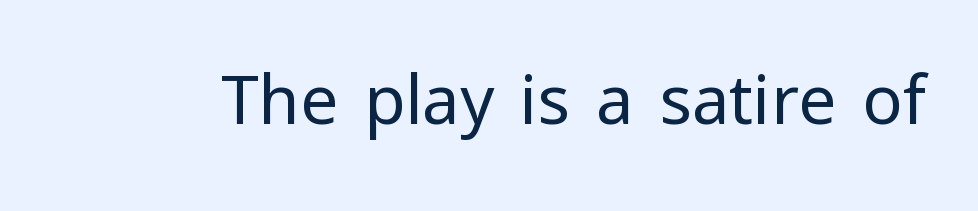
In terms of letterform style, serifs are entirely absent. You could call the tracking neutral — neither tight nor loose. The face looks like a standard text weight, possibly lighter. This sample uses an upright cut, with every glyph sitting square on the baseline. The string is rendered with underlining switched off. Note the varied advance widths — an 'i' is clearly narrower than an 'm'.
